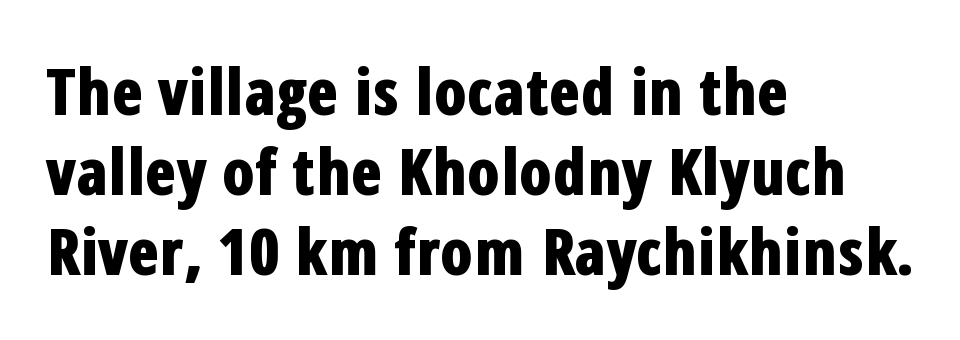
The letters are bold, with thick, heavy strokes. A bare baseline throughout the passage. Successive baselines arrive at the customary interval. The letters carry no serifs — their stems end cleanly without finishing strokes. You could not count columns in this text — the font is proportionally spaced. Teacher's note: observe the even left margin — that is flush-left alignment.
